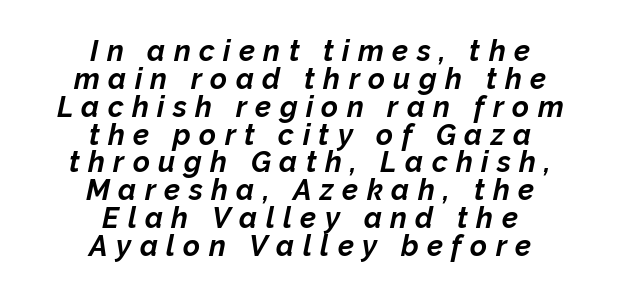
The image shows 29 px bold type, italic (leaning right); set centered, tight line spacing (0.96x), unusually wide letter spacing (+0.29 em), not underlined; low stroke contrast and a medium x-height.
